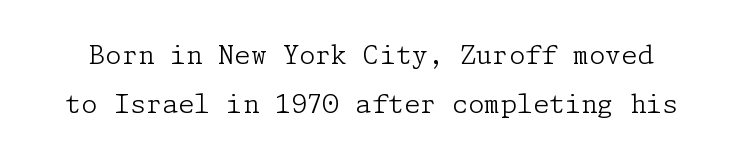
{"italic": "no", "bold": "no", "underline": "no", "line_spacing_ratio": 1.87, "letter_spacing": "normal", "letter_spacing_em": 0.0, "glyph_px": 26}
